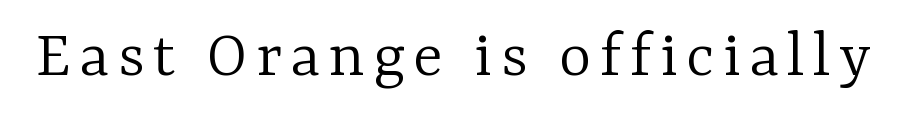
Q: Is the text bold? A: No.
Q: Is the text italic (slanted)? A: No, it is upright.
Q: Is the typeface a serif or a sans-serif typeface? A: Serif.
Q: Is the text underlined? A: No.
Q: Width (condensed, normal, or wide)? A: Normal.
Q: Stroke contrast? A: Low.
Q: x-height? A: Medium.
Q: Monospaced? A: No.
